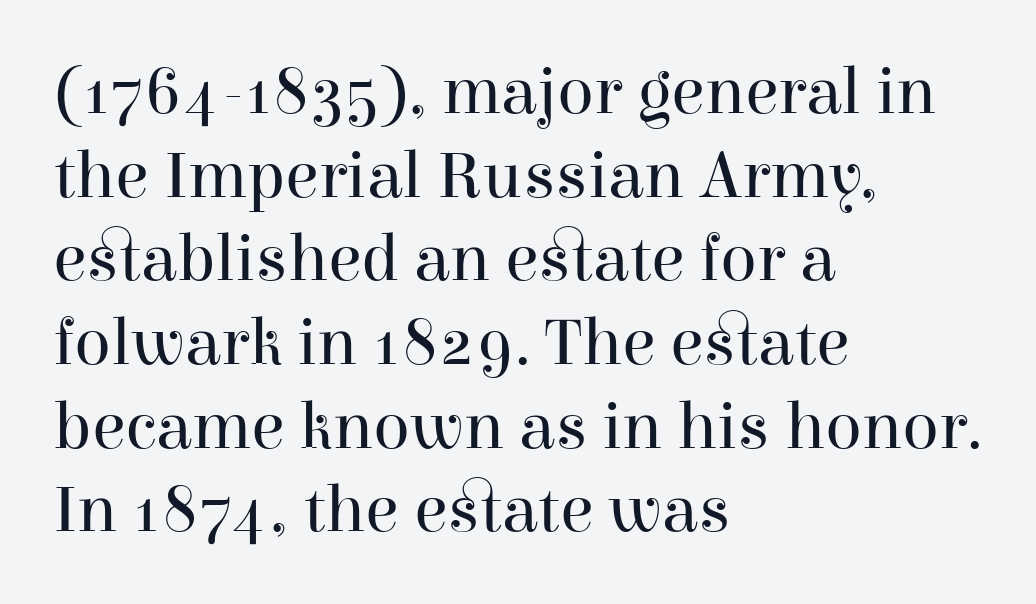
The image shows 68 px regular-weight serif type, upright; set left-aligned, line spacing 1.23x, normal letter spacing, not underlined; high stroke contrast and a medium x-height.
